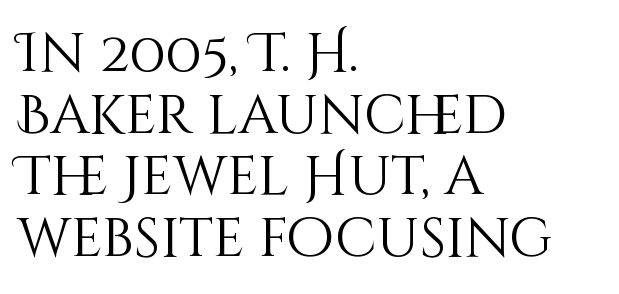
{"italic": "no", "bold": "no", "weight": "light", "width": "normal", "stroke_contrast": "medium", "x_height": "large", "monospaced": "no", "underline": "no", "align": "left", "line_spacing": "tight", "line_spacing_ratio": 1.12, "letter_spacing": "normal", "letter_spacing_em": 0.0, "glyph_px": 55}
